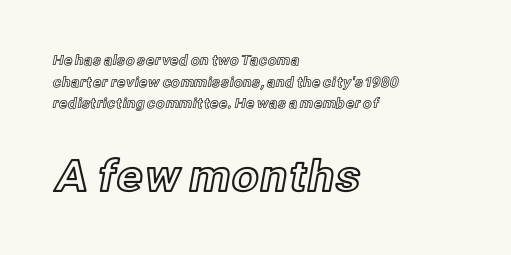
The image shows 43 px text type; set left-aligned, normal line spacing (1.54x), normal letter spacing, not underlined; the second (bottom) block is 3.07x larger; a medium x-height.
